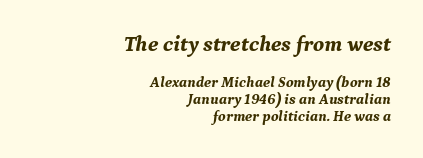
The image shows 22 px bold type, italic (leaning right); set right-aligned, tight line spacing (1.12x), normal letter spacing, not underlined; the first (top) block is 1.47x larger.
